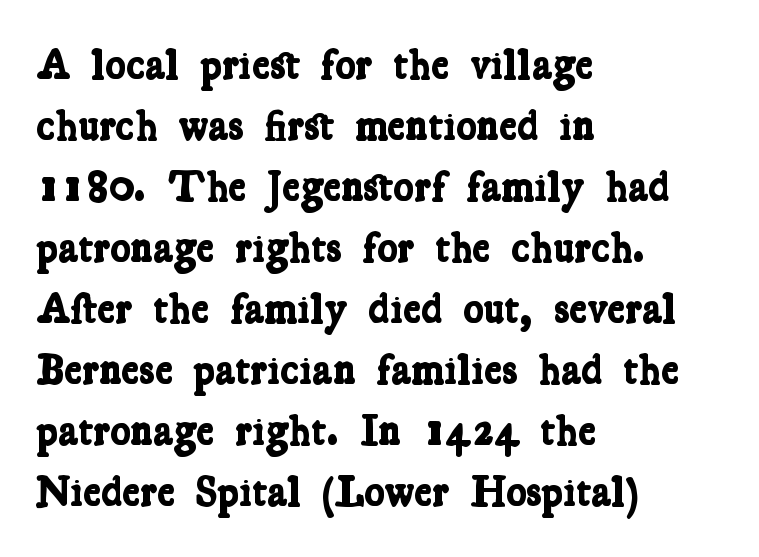
Q: Is the text bold? A: Yes.
Q: Is the typeface a serif or a sans-serif typeface? A: Serif.
Q: Is the text underlined? A: No.
Q: How is the paragraph aligned? A: Left-aligned.
Q: Is the spacing between letters normal or unusually wide? A: Normal.
Q: Is the spacing between lines tight, normal or loose? A: Normal.
Q: Width (condensed, normal, or wide)? A: Condensed.
Q: Stroke contrast? A: Low.
Q: x-height? A: Medium.
Q: Monospaced? A: No.
